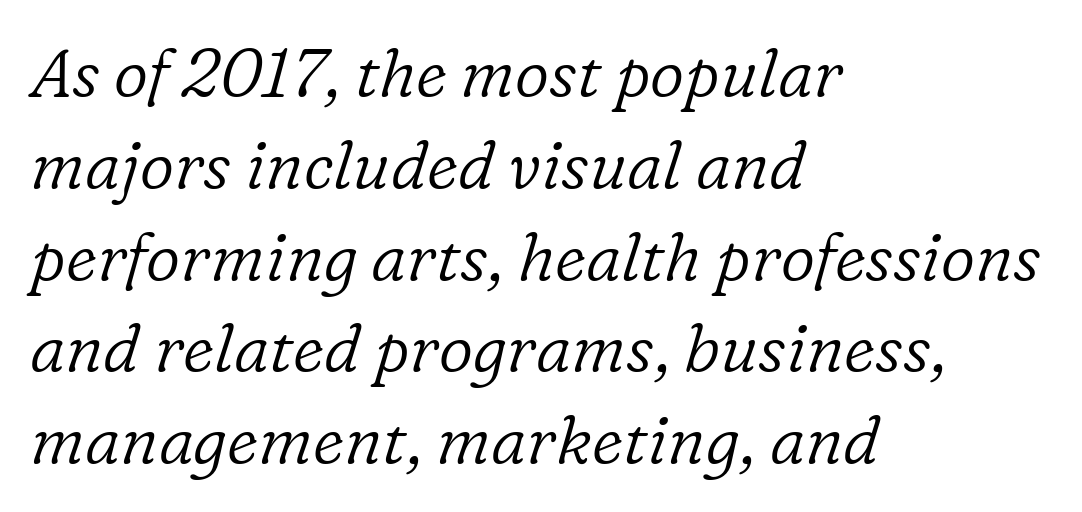
{"serif": "yes", "italic": "yes", "lean": "right", "slant_degrees": 16, "bold": "no", "weight": "light", "width": "normal", "stroke_contrast": "low", "x_height": "medium", "monospaced": "no", "underline": "no", "align": "left", "line_spacing": "normal", "line_spacing_ratio": 1.37, "letter_spacing": "normal", "letter_spacing_em": 0.0, "glyph_px": 67}
